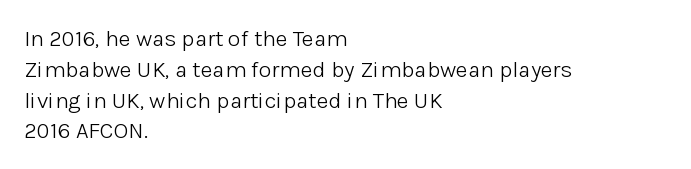
{"italic": "no", "bold": "no", "underline": "no", "align": "left", "line_spacing": "normal", "line_spacing_ratio": 1.34, "letter_spacing": "normal", "letter_spacing_em": 0.0, "glyph_px": 23}
